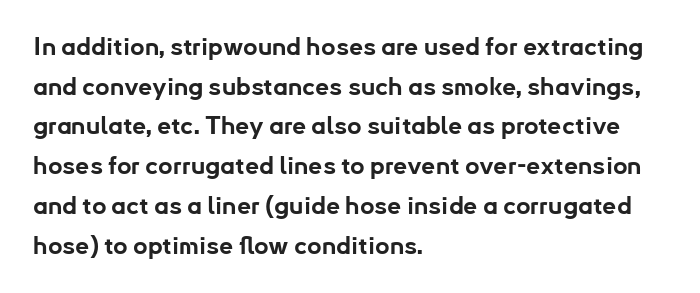
Q: Is the text bold? A: Yes.
Q: Is the text italic (slanted)? A: No, it is upright.
Q: Is the text underlined? A: No.
Q: How is the paragraph aligned? A: Left-aligned.
Q: Is the spacing between letters normal or unusually wide? A: Normal.
Q: Is the spacing between lines tight, normal or loose? A: Normal.
